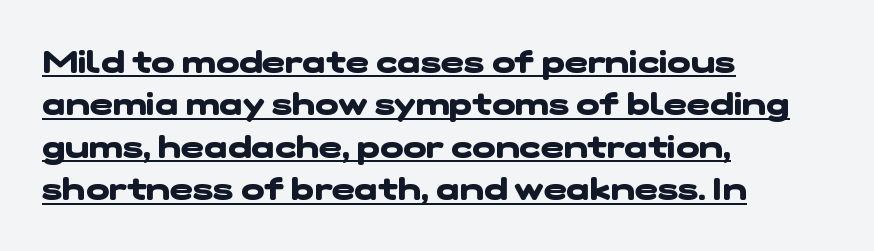
Q: Is the text bold? A: Yes.
Q: Is the typeface a serif or a sans-serif typeface? A: Sans-serif.
Q: Is the text underlined? A: Yes.
Q: How is the paragraph aligned? A: Left-aligned.
Q: Is the spacing between letters normal or unusually wide? A: Normal.
Q: Is the spacing between lines tight, normal or loose? A: Normal.
Q: Width (condensed, normal, or wide)? A: Wide.
Q: Stroke contrast? A: Low.
Q: x-height? A: Medium.
Q: Monospaced? A: No.
